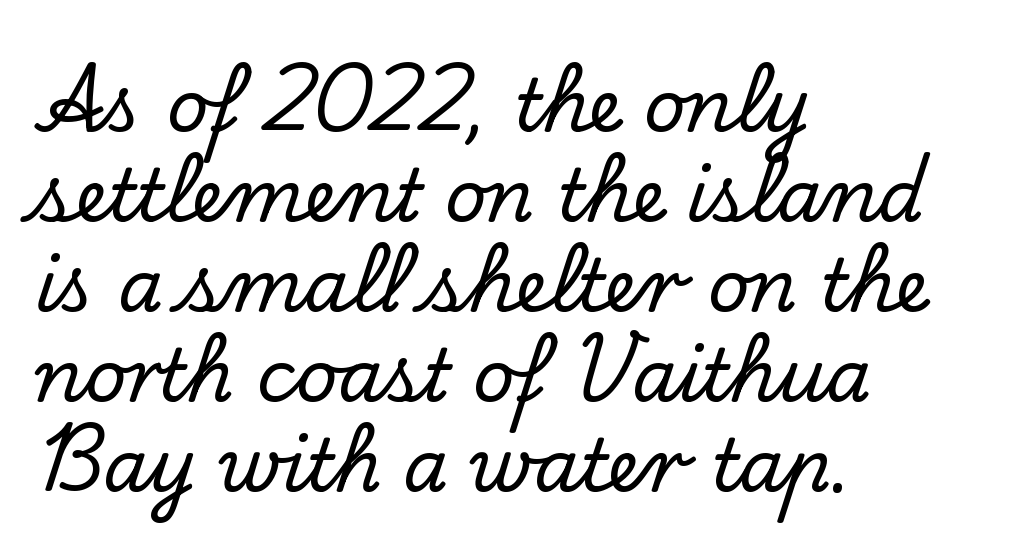
Q: Is the text italic (slanted)? A: Yes.
Q: Is the typeface a serif or a sans-serif typeface? A: Serif.
Q: Is the text underlined? A: No.
Q: How is the paragraph aligned? A: Left-aligned.
Q: Is the spacing between letters normal or unusually wide? A: Normal.
Q: Is the spacing between lines tight, normal or loose? A: Normal.
Q: Width (condensed, normal, or wide)? A: Normal.
Q: Stroke contrast? A: Low.
Q: x-height? A: Small.
Q: Monospaced? A: No.
